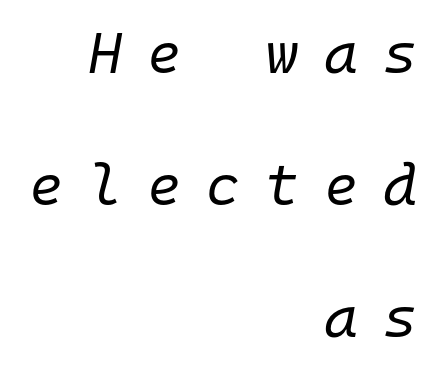
Q: Is the text bold? A: No.
Q: Is the text italic (slanted)? A: Yes, it leans right by about 10 degrees.
Q: Is the text underlined? A: No.
Q: How is the paragraph aligned? A: Right-aligned.
Q: Is the spacing between letters normal or unusually wide? A: Unusually wide.
Q: Is the spacing between lines tight, normal or loose? A: Loose.
Q: Width (condensed, normal, or wide)? A: Normal.
Q: Stroke contrast? A: Low.
Q: x-height? A: Medium.
Q: Monospaced? A: Yes.
